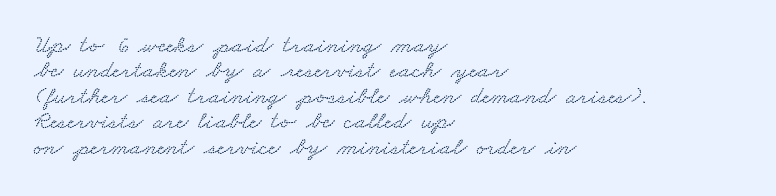
Observe the ordinary spacing: letters are neighbours, not strangers. Bare-footed words on every line. Notice how descenders almost collide with the ascenders below — that's tight leading. Compared with a centered layout, this one pins lines to the left instead.
